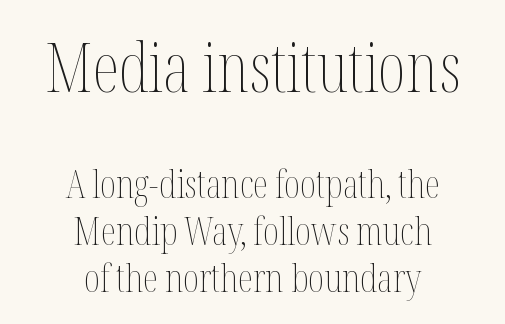
If you drew a line through each stem, it would be perfectly vertical. The strip under each line holds only bare page. Is this a fixed-width face? No — the glyphs have proportional, varying widths. The typesetter chose a symmetrical, centered arrangement here. Nothing unusual about the tracking: characters are spaced as the font intends.
